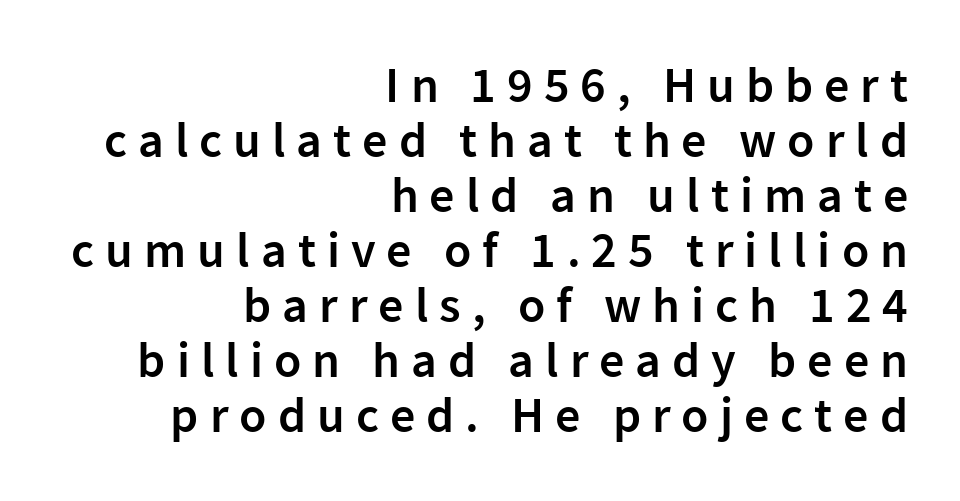
The image shows 50 px semibold sans-serif type, upright; set right-aligned, tight line spacing (1.1x), unusually wide letter spacing (+0.22 em), not underlined; low stroke contrast and a medium x-height.
